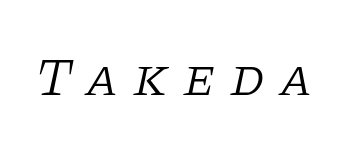
The image shows 54 px light serif type, italic (leaning right); set unusually wide letter spacing (+0.26 em), not underlined; low stroke contrast and a large x-height.
